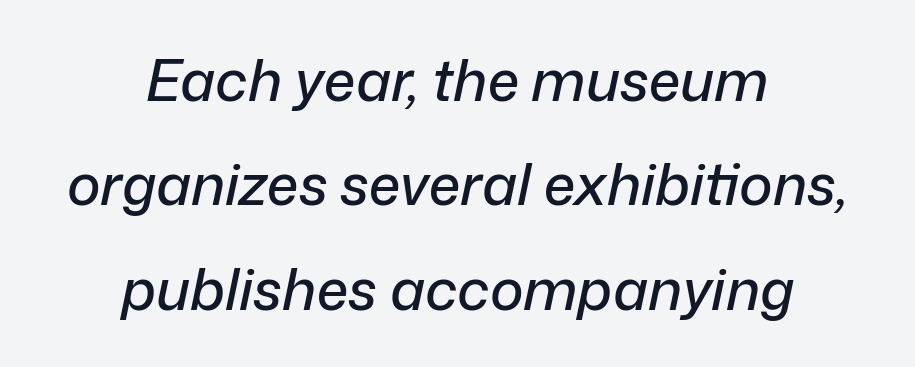
Characters follow at the spacing the type designer built in. The axis of the letterforms is tilted away from vertical. The face used here is proportionally spaced, like ordinary book or web type. The glyphs are unaccompanied by any horizontal stroke below them. Compared with a flush-left layout, this one balances lines on the center instead.
